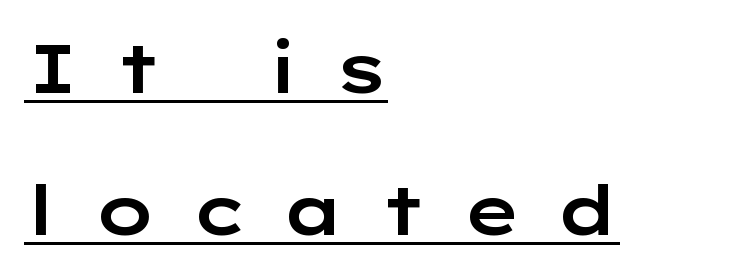
This block would shrink considerably if given ordinary leading; it's expanded now. Font category for this specimen: sans-serif. These lines have a slow, spaced-out rhythm from letter to letter. Does the lettering tilt? It doesn't — this is upright. Here the designer chose a conventional face with non-uniform glyph widths. Alignment: flush left.
